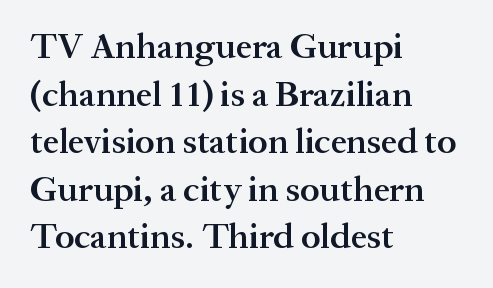
Compared with typical paragraphs, the rows here are spaced about the same. Honestly, the letter spacing is just normal — you wouldn't notice it. Spacing verdict: proportional, widths tailored to each character. Observe the serifs anchoring each vertical stroke in this sample.
